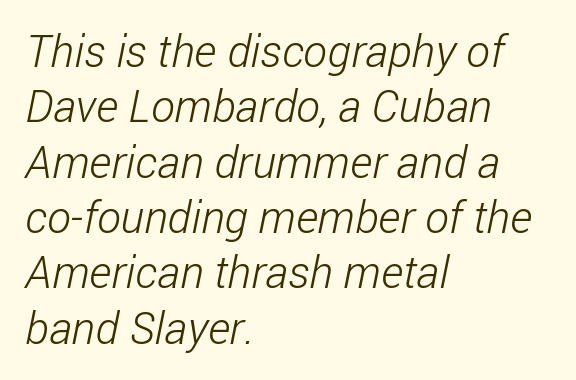
The image shows 45 px light, condensed sans-serif type; set left-aligned, line spacing 1.23x, normal letter spacing, not underlined; low stroke contrast and a medium x-height.
